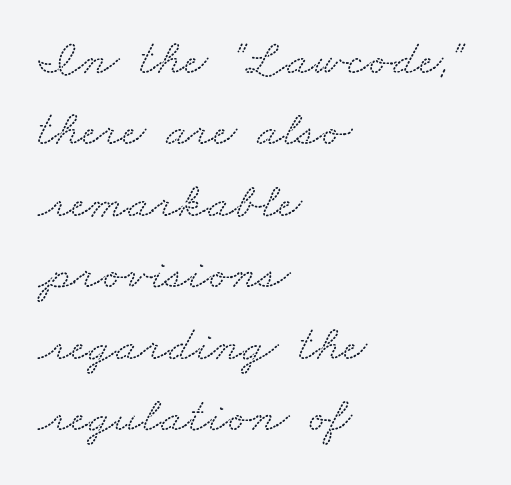
Q: Is the typeface a serif or a sans-serif typeface? A: Serif.
Q: Is the text underlined? A: No.
Q: How is the paragraph aligned? A: Left-aligned.
Q: Is the spacing between letters normal or unusually wide? A: Normal.
Q: Is the spacing between lines tight, normal or loose? A: Normal.
Q: Width (condensed, normal, or wide)? A: Wide.
Q: Stroke contrast? A: Low.
Q: x-height? A: Small.
Q: Monospaced? A: No.
